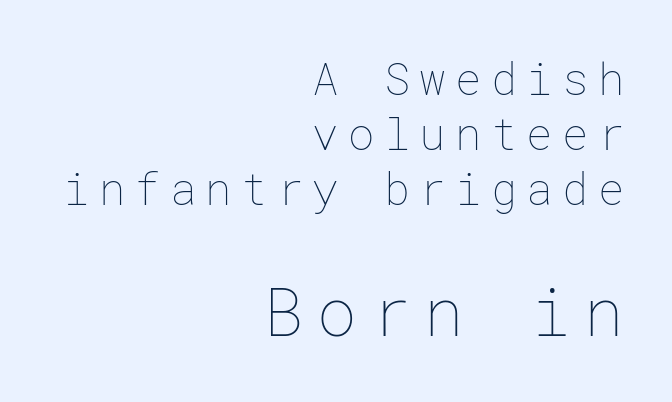
{"italic": "no", "bold": "no", "weight": "thin", "width": "normal", "stroke_contrast": "low", "x_height": "medium", "underline": "no", "align": "right", "line_spacing": "normal", "line_spacing_ratio": 1.25, "letter_spacing": "wide", "letter_spacing_em": 0.21, "larger_block": "second", "size_ratio": 1.5, "glyph_px": 66}
